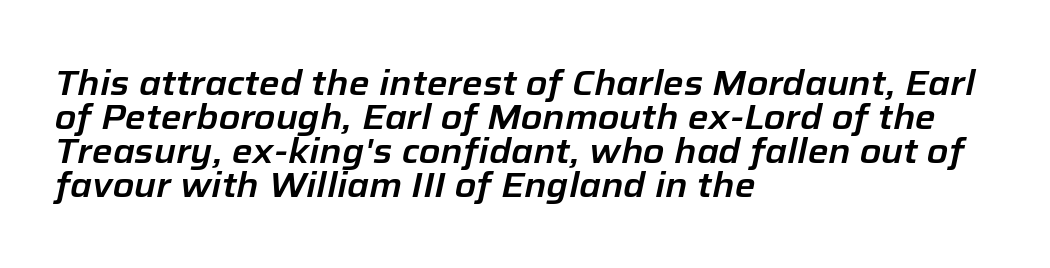
Q: Is the text italic (slanted)? A: Yes, it leans right by about 12 degrees.
Q: Is the text underlined? A: No.
Q: How is the paragraph aligned? A: Left-aligned.
Q: Is the spacing between letters normal or unusually wide? A: Normal.
Q: Is the spacing between lines tight, normal or loose? A: Tight.
Q: Width (condensed, normal, or wide)? A: Normal.
Q: Stroke contrast? A: Low.
Q: x-height? A: Medium.
Q: Monospaced? A: No.
